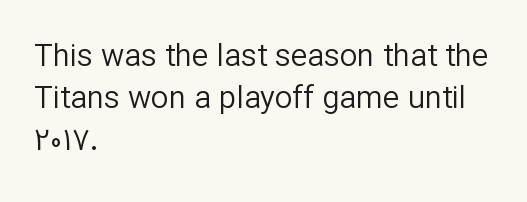
The image shows 31 px regular-weight sans-serif type, upright; set left-aligned, normal line spacing (1.36x), normal letter spacing, not underlined; low stroke contrast and a medium x-height.
